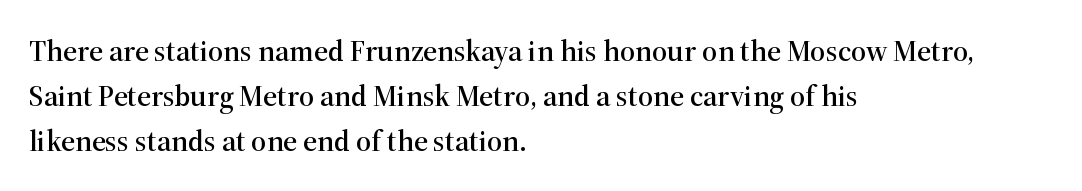
The image shows 30 px serif type, upright; set left-aligned, normal line spacing (1.5x), normal letter spacing, not underlined; high stroke contrast and a medium x-height.
